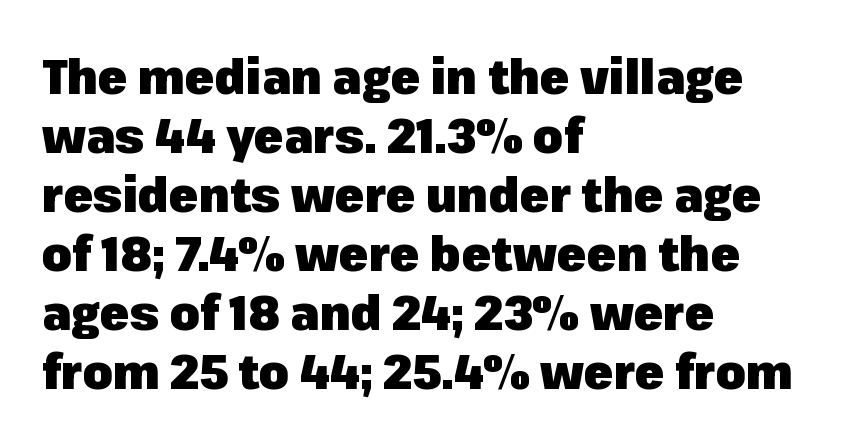
Q: Is the text bold? A: Yes.
Q: Is the text italic (slanted)? A: No, it is upright.
Q: Is the typeface a serif or a sans-serif typeface? A: Sans-serif.
Q: Is the text underlined? A: No.
Q: How is the paragraph aligned? A: Left-aligned.
Q: Is the spacing between letters normal or unusually wide? A: Normal.
Q: Width (condensed, normal, or wide)? A: Normal.
Q: Stroke contrast? A: Low.
Q: x-height? A: Medium.
Q: Monospaced? A: No.
